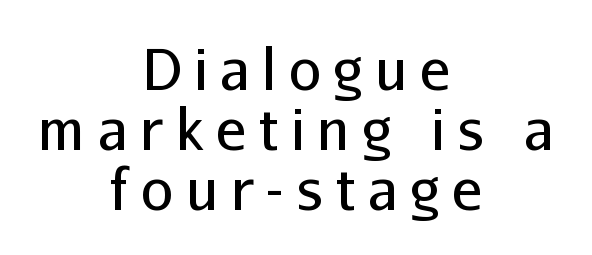
Q: Is the text bold? A: No.
Q: Is the text italic (slanted)? A: No, it is upright.
Q: Is the typeface a serif or a sans-serif typeface? A: Sans-serif.
Q: Is the text underlined? A: No.
Q: How is the paragraph aligned? A: Centered.
Q: Is the spacing between letters normal or unusually wide? A: Unusually wide.
Q: Is the spacing between lines tight, normal or loose? A: Tight.
Q: Width (condensed, normal, or wide)? A: Normal.
Q: Stroke contrast? A: Low.
Q: x-height? A: Medium.
Q: Monospaced? A: No.
